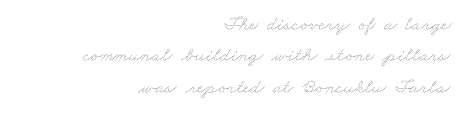
The image shows 20 px text type; set right-aligned, normal line spacing (1.57x), normal letter spacing, not underlined.
